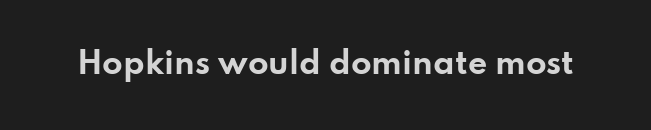
The image shows 30 px bold, wide sans-serif type, upright; set normal letter spacing, not underlined; low stroke contrast and a small x-height.
